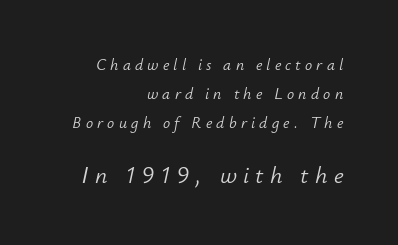
The image shows 24 px text type, italic (leaning right); set right-aligned, line spacing 1.8x, unusually wide letter spacing (+0.26 em), not underlined; the second (bottom) block is 1.5x larger.
